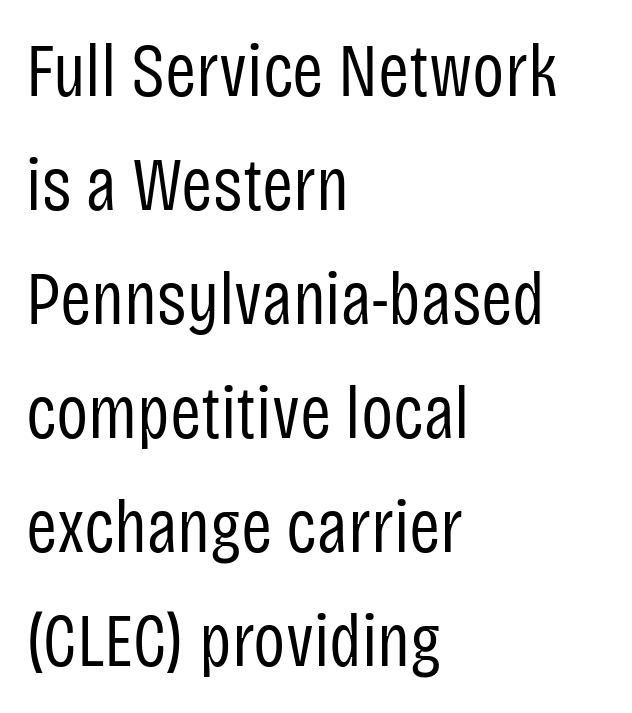
The image shows 75 px regular-weight, condensed sans-serif type, upright; set left-aligned, normal line spacing (1.52x), normal letter spacing, not underlined; low stroke contrast and a large x-height.
